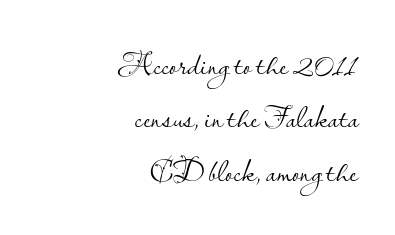
Q: Is the text bold? A: No.
Q: Is the text italic (slanted)? A: Yes.
Q: Is the typeface a serif or a sans-serif typeface? A: Sans-serif.
Q: Is the text underlined? A: No.
Q: How is the paragraph aligned? A: Right-aligned.
Q: Is the spacing between letters normal or unusually wide? A: Normal.
Q: Is the spacing between lines tight, normal or loose? A: Normal.
Q: Width (condensed, normal, or wide)? A: Normal.
Q: Stroke contrast? A: Low.
Q: x-height? A: Small.
Q: Monospaced? A: No.
